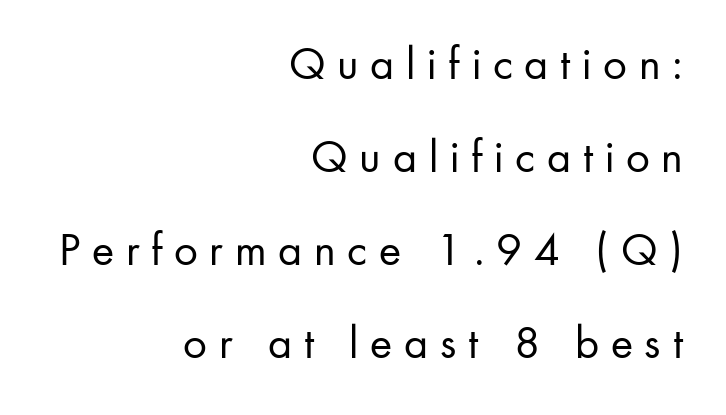
Check where the strokes stop: nothing finishes them off — pure sans. Rendered with straight, roman letterforms. These lines stand farther apart than default settings would place them. This rendering features lettering with no underline. Each letter keeps its own natural width here, so spacing adapts to shape. Letter spacing: wide.
